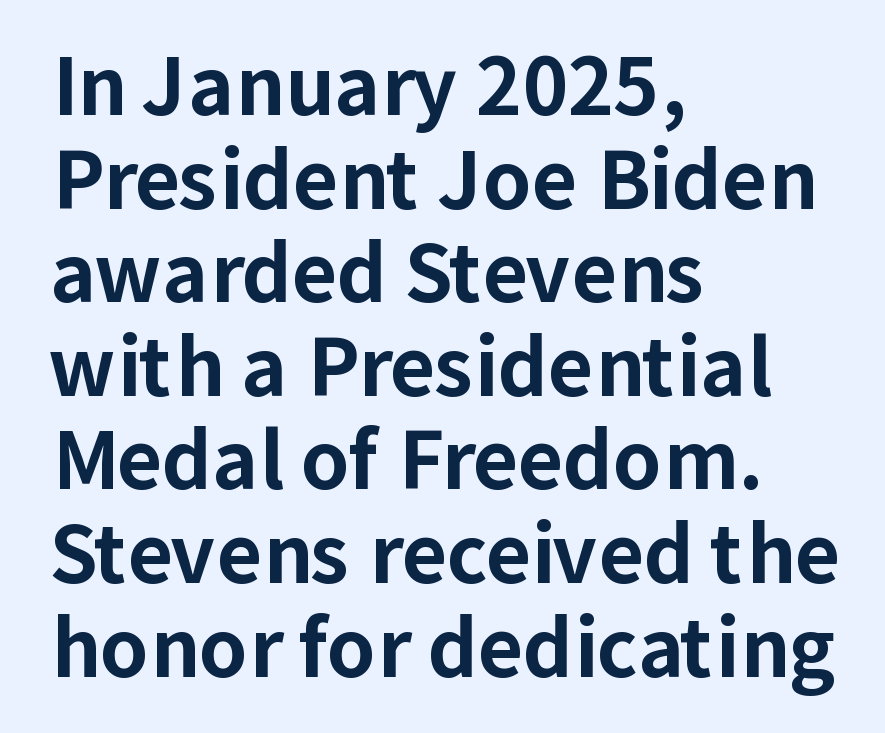
Q: Is the text bold? A: Yes.
Q: Is the text italic (slanted)? A: No, it is upright.
Q: Is the typeface a serif or a sans-serif typeface? A: Sans-serif.
Q: Is the text underlined? A: No.
Q: How is the paragraph aligned? A: Left-aligned.
Q: Is the spacing between letters normal or unusually wide? A: Normal.
Q: Width (condensed, normal, or wide)? A: Normal.
Q: Stroke contrast? A: Low.
Q: x-height? A: Medium.
Q: Monospaced? A: No.
